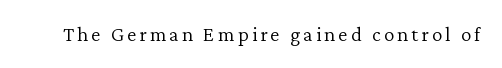
Nope, not italic — everything's standing straight. Weight: regular or lighter. This rendering features lettering with no underline.
